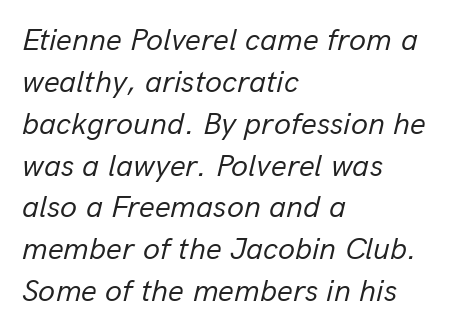
Q: Is the text bold? A: No.
Q: Is the text italic (slanted)? A: Yes, it leans right by about 13 degrees.
Q: Is the text underlined? A: No.
Q: How is the paragraph aligned? A: Left-aligned.
Q: Is the spacing between letters normal or unusually wide? A: Normal.
Q: Is the spacing between lines tight, normal or loose? A: Normal.
Q: Width (condensed, normal, or wide)? A: Normal.
Q: Stroke contrast? A: Low.
Q: x-height? A: Medium.
Q: Monospaced? A: No.
